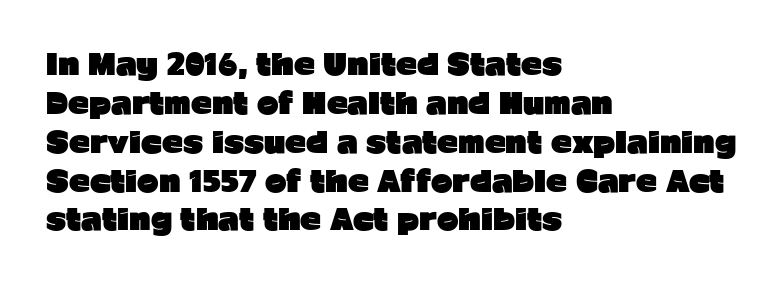
Type without underlining. What stands out about the letter spacing? Nothing — it is the standard amount. Typographic density is high because the face is bold. A typesetter would call this proportional, since set widths differ per character.
